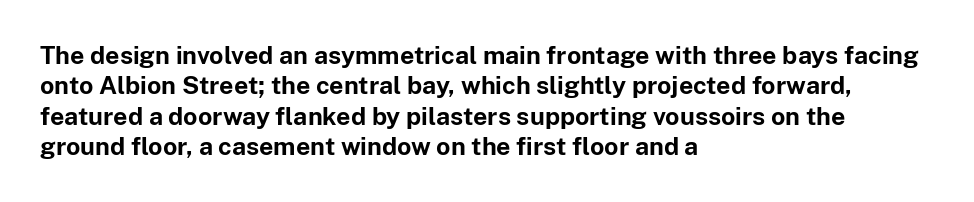
The image shows 25 px bold type, upright; set left-aligned, line spacing 1.22x, normal letter spacing, not underlined.
